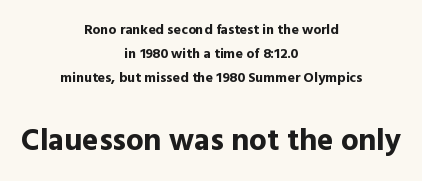
Here the designer chose a conventional face with non-uniform glyph widths. The characters display no serif detailing; their extremities are plain. The rag falls on both sides of this text block equally. Bare-footed words on every line. The second block has been scaled up relative to the first. Quick note: not italic, upright.
